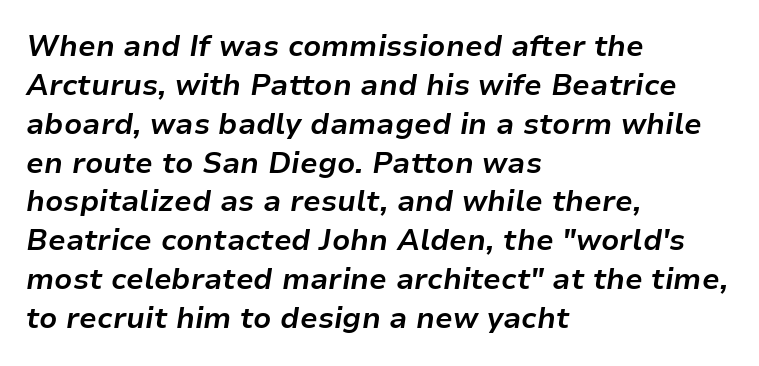
Q: Is the text bold? A: Yes.
Q: Is the text italic (slanted)? A: Yes, it leans right by about 9 degrees.
Q: Is the text underlined? A: No.
Q: How is the paragraph aligned? A: Left-aligned.
Q: Is the spacing between letters normal or unusually wide? A: Normal.
Q: Is the spacing between lines tight, normal or loose? A: Normal.
Q: Width (condensed, normal, or wide)? A: Normal.
Q: Stroke contrast? A: Low.
Q: x-height? A: Medium.
Q: Monospaced? A: No.
